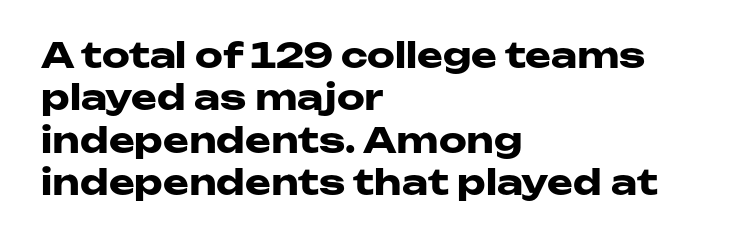
{"serif": "no", "italic": "no", "bold": "yes", "weight": "heavy", "width": "wide", "stroke_contrast": "low", "x_height": "medium", "monospaced": "no", "underline": "no", "align": "left", "line_spacing_ratio": 1.21, "letter_spacing": "normal", "letter_spacing_em": 0.0, "glyph_px": 35}
